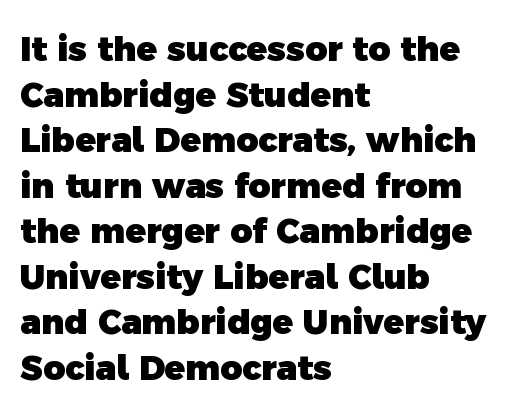
{"serif": "no", "bold": "yes", "weight": "heavy", "width": "normal", "x_height": "medium", "monospaced": "no", "underline": "no", "align": "left", "line_spacing": "normal", "line_spacing_ratio": 1.34, "letter_spacing": "normal", "letter_spacing_em": 0.0, "glyph_px": 34}
